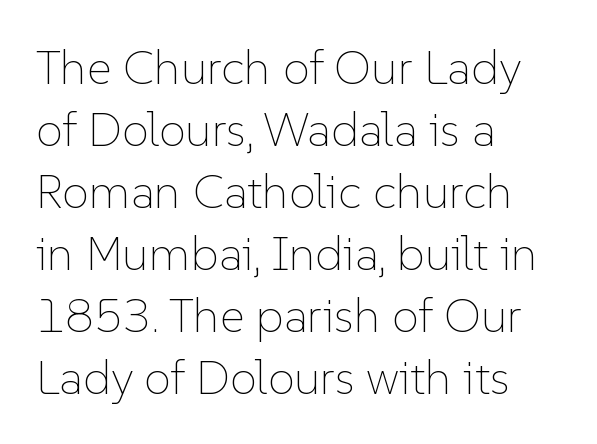
Q: Is the text bold? A: No.
Q: Is the text italic (slanted)? A: No, it is upright.
Q: Is the text underlined? A: No.
Q: How is the paragraph aligned? A: Left-aligned.
Q: Is the spacing between letters normal or unusually wide? A: Normal.
Q: Is the spacing between lines tight, normal or loose? A: Normal.
Q: Width (condensed, normal, or wide)? A: Normal.
Q: Stroke contrast? A: Low.
Q: x-height? A: Medium.
Q: Monospaced? A: No.
